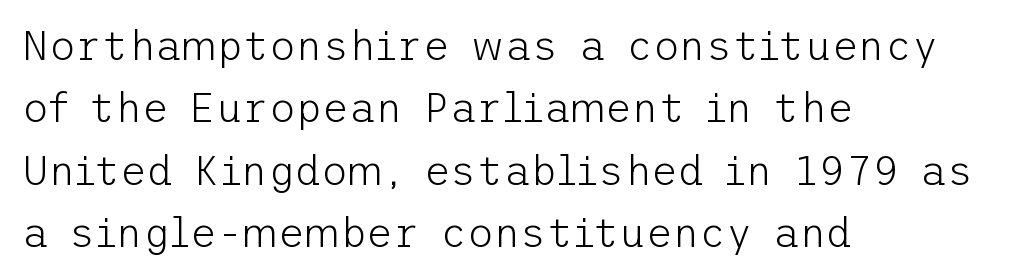
Serifs: no, the terminals of the letterforms are clean. Honestly, the row spacing looks completely unremarkable. Weight: in the light-to-regular range. Every character sits straight up, as roman type does.
